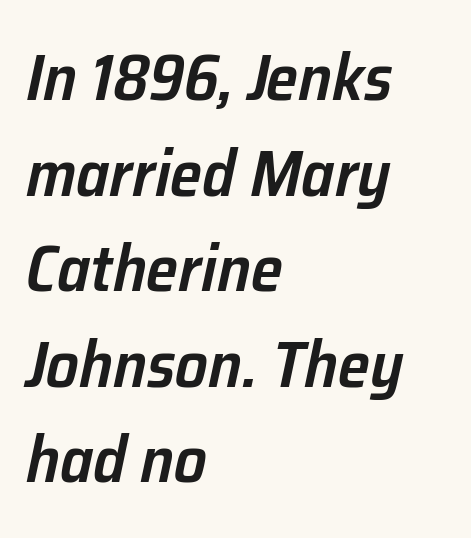
The image shows 65 px semibold type, italic (leaning right); set left-aligned, normal line spacing (1.47x), normal letter spacing, not underlined; low stroke contrast and a medium x-height.
